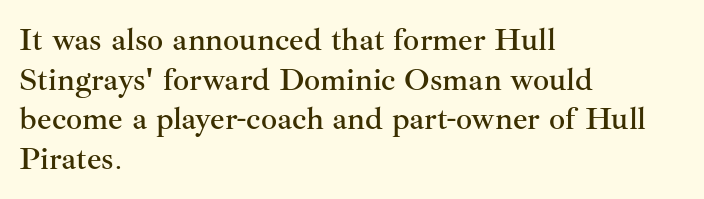
The image shows 32 px serif type, upright; set left-aligned, line spacing 1.24x, normal letter spacing, not underlined; medium stroke contrast and a small x-height.
